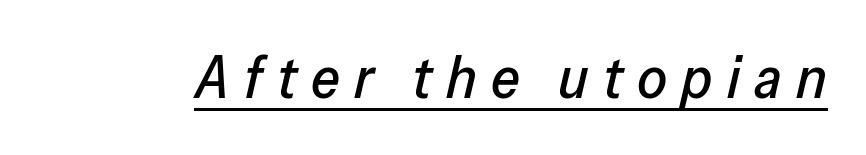
This is oblique type, the kind used for emphasis or titles. Every word sits above its own underline. Glyph-to-glyph distance is far greater than everyday printed text. Spacing verdict: proportional, widths tailored to each character.
